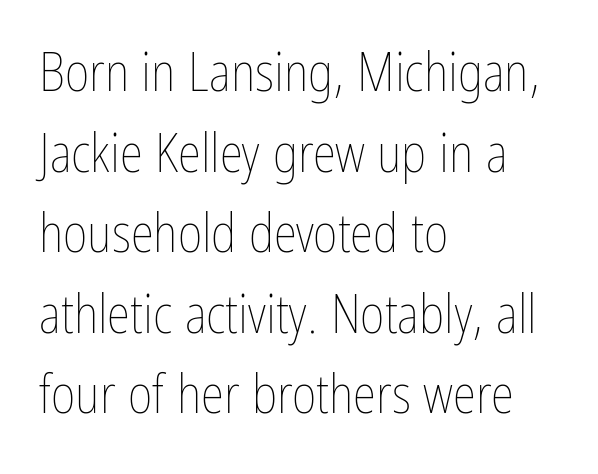
Look at the tracking — it's just the regular setting, nothing added. The letters stand straight up with perfectly vertical stems. Caption: multi-line text, flush left, ragged right. Words float on clear page, feet unadorned. The characters are drawn with everyday or finer stroke widths. If you measured baseline to baseline, you'd find a middling distance.
